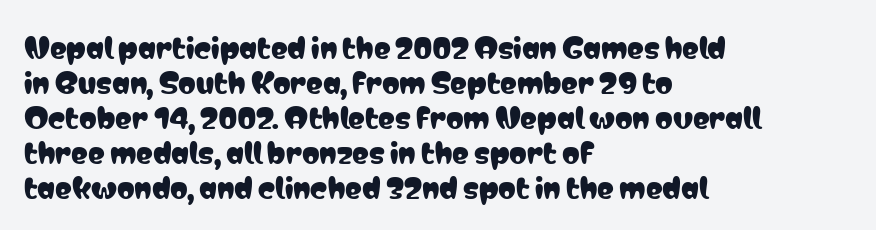
The image shows 28 px condensed sans-serif type, upright; set left-aligned, normal line spacing (1.25x), normal letter spacing, not underlined; low stroke contrast and a medium x-height.
